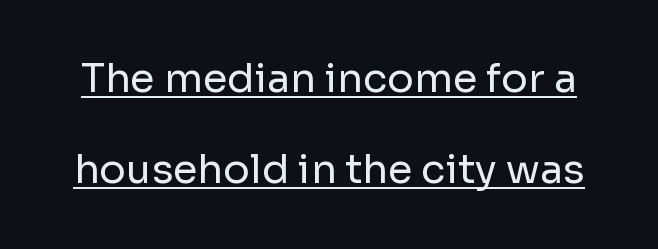
The image shows 40 px regular-weight sans-serif type, upright; set loose line spacing (2.28x), normal letter spacing, underlined; low stroke contrast and a medium x-height.
